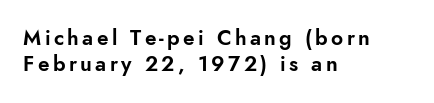
The image shows 21 px text type, upright; set left-aligned, normal line spacing (1.26x), not underlined.
